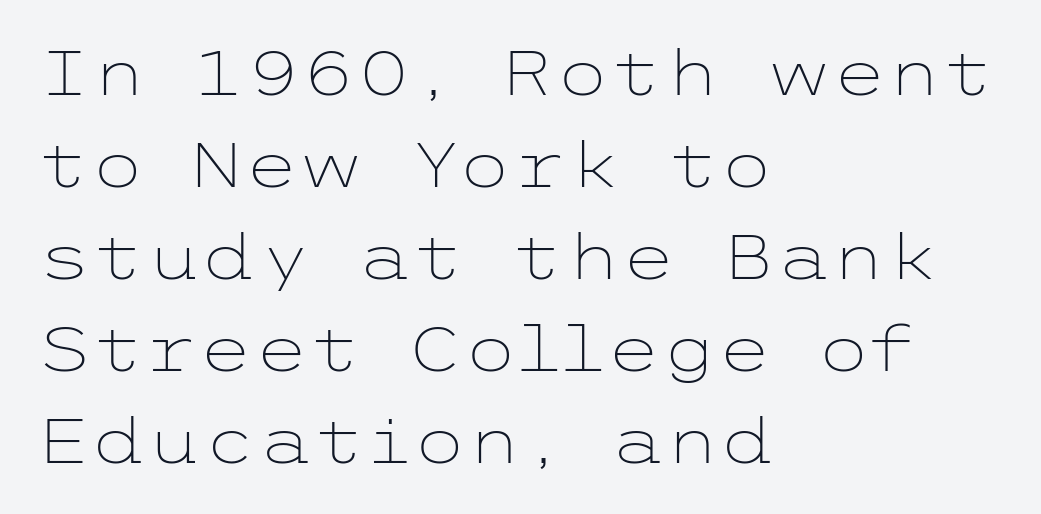
A roman cut, with each character standing at attention. Unbolded letterforms with no extra heft. Vertically, the passage feels balanced, rows spaced as you'd expect. Font category for this specimen: sans-serif.
